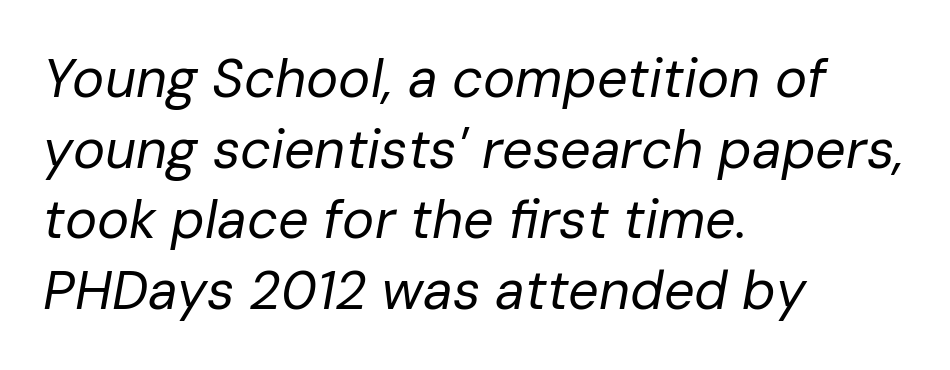
{"italic": "yes", "lean": "right", "slant_degrees": 10, "bold": "no", "weight": "regular", "width": "normal", "stroke_contrast": "low", "x_height": "medium", "monospaced": "no", "underline": "no", "align": "left", "line_spacing": "normal", "line_spacing_ratio": 1.31, "letter_spacing": "normal", "letter_spacing_em": 0.0, "glyph_px": 54}
